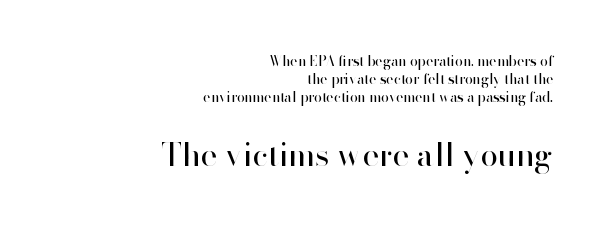
{"serif": "no", "italic": "no", "bold": "no", "weight": "regular", "width": "normal", "stroke_contrast": "high", "x_height": "small", "monospaced": "no", "underline": "no", "align": "right", "line_spacing": "normal", "line_spacing_ratio": 1.3, "letter_spacing": "normal", "letter_spacing_em": 0.0, "larger_block": "second", "size_ratio": 2.29, "glyph_px": 32}
